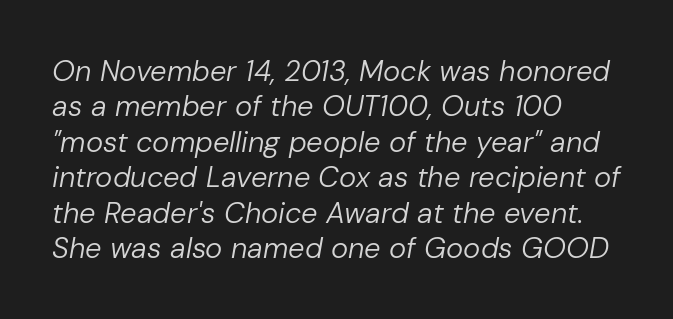
Q: Is the text bold? A: No.
Q: Is the text italic (slanted)? A: Yes, it leans right by about 10 degrees.
Q: Is the text underlined? A: No.
Q: How is the paragraph aligned? A: Left-aligned.
Q: Is the spacing between letters normal or unusually wide? A: Normal.
Q: Width (condensed, normal, or wide)? A: Normal.
Q: Stroke contrast? A: Low.
Q: x-height? A: Medium.
Q: Monospaced? A: No.
